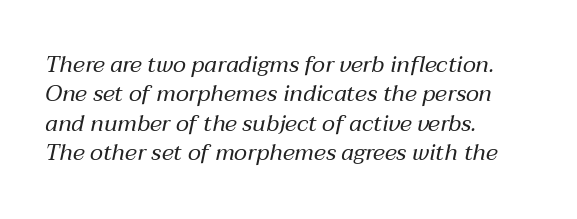
The image shows 23 px text type, italic (leaning right); set left-aligned, normal line spacing (1.28x), normal letter spacing, not underlined.
